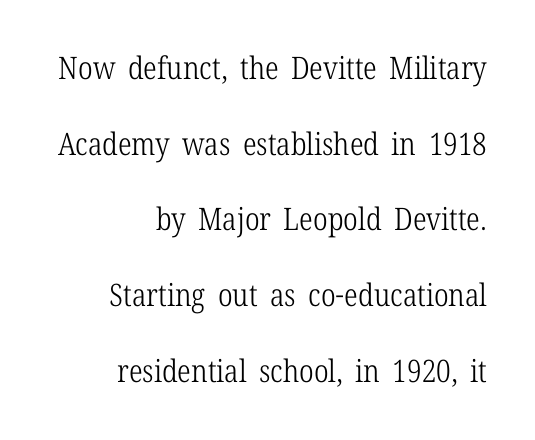
{"serif": "yes", "italic": "no", "bold": "no", "weight": "light", "width": "condensed", "stroke_contrast": "low", "x_height": "medium", "monospaced": "no", "underline": "no", "align": "right", "line_spacing": "loose", "line_spacing_ratio": 2.44, "letter_spacing": "normal", "letter_spacing_em": 0.0, "glyph_px": 31}
